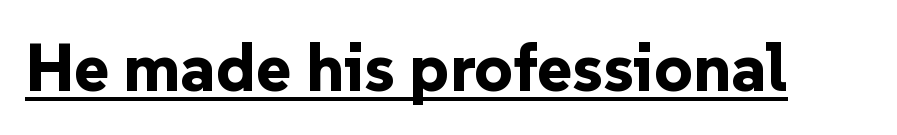
Caption: lettering with a line underneath. The letters sit at their default tracking, neither squeezed nor spread. I'd describe the lettering as bold — thick and assertive. Every stem runs plumb, perpendicular to the baseline.
